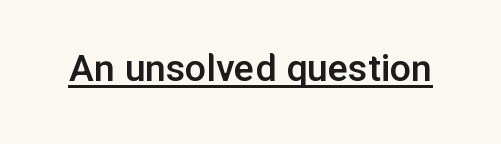
Q: Is the text bold? A: Semi-bold.
Q: Is the text italic (slanted)? A: No, it is upright.
Q: Is the typeface a serif or a sans-serif typeface? A: Sans-serif.
Q: Is the text underlined? A: Yes.
Q: Is the spacing between letters normal or unusually wide? A: Normal.
Q: Width (condensed, normal, or wide)? A: Normal.
Q: Stroke contrast? A: Low.
Q: x-height? A: Medium.
Q: Monospaced? A: No.
